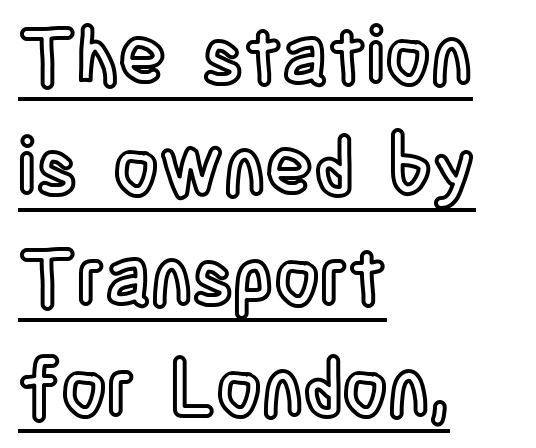
Students, observe the line beneath the letters — that is underlining. Vertically, the passage feels balanced, rows spaced as you'd expect. This sample is left-justified, so line endings fall wherever the words run out. The face used here is rendered with its standard letterfit.
